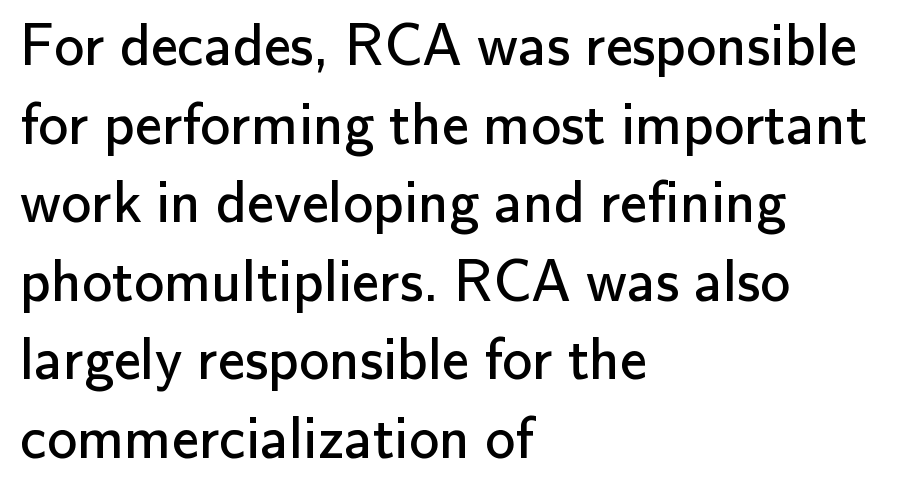
Q: Is the text bold? A: No.
Q: Is the text italic (slanted)? A: No, it is upright.
Q: Is the typeface a serif or a sans-serif typeface? A: Sans-serif.
Q: Is the text underlined? A: No.
Q: How is the paragraph aligned? A: Left-aligned.
Q: Is the spacing between letters normal or unusually wide? A: Normal.
Q: Is the spacing between lines tight, normal or loose? A: Normal.
Q: Width (condensed, normal, or wide)? A: Normal.
Q: Stroke contrast? A: Low.
Q: x-height? A: Small.
Q: Monospaced? A: No.
